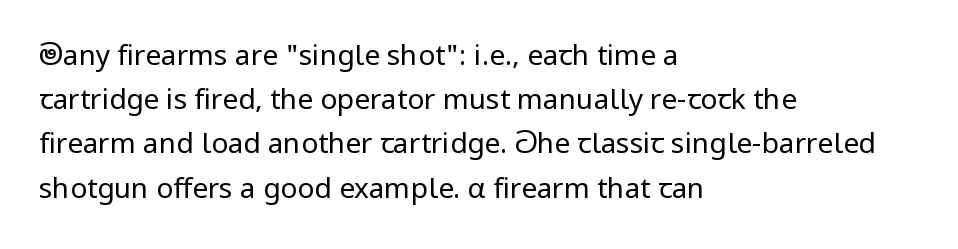
The image shows 28 px regular-weight sans-serif type, upright; set left-aligned, normal line spacing (1.58x), normal letter spacing, not underlined; low stroke contrast and a medium x-height.
